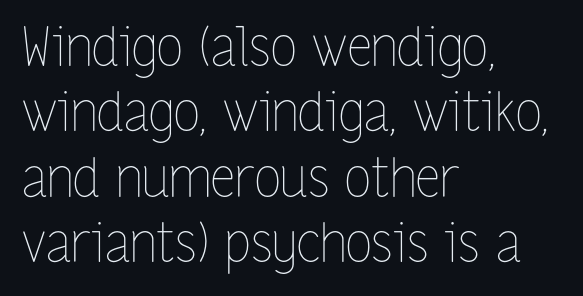
Between one letter and the next there's only the usual sliver of space. Unmarked baselines from the first word to the last. Do the characters align in a grid? No, the font is proportional. The lettering stays uniformly vertical, giving the passage a roman look. The strokes carry an ordinary text weight at most.
